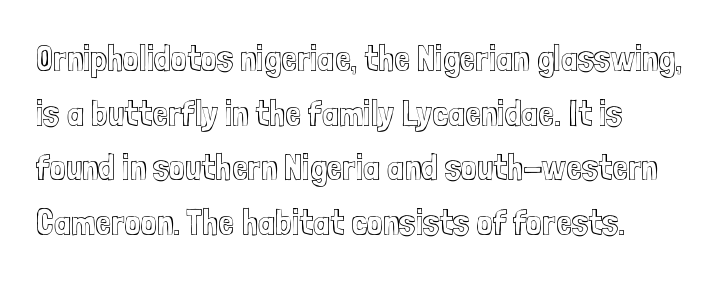
{"italic": "no", "width": "condensed", "x_height": "medium", "monospaced": "no", "underline": "no", "align": "left", "line_spacing": "normal", "line_spacing_ratio": 1.52, "letter_spacing": "normal", "letter_spacing_em": 0.0, "glyph_px": 36}
